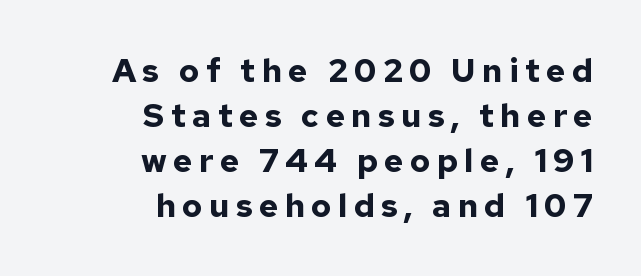
You could not count columns in this text — the font is proportionally spaced. What's the leading like? Ordinary, nothing unusual. Right-aligned paragraph, ragged on the left. Any mark beneath the type? The region is blank. The glyphs in this specimen are sans serif.
